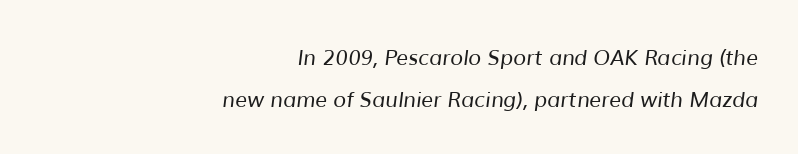
Q: Is the text bold? A: No.
Q: Is the text underlined? A: No.
Q: How is the paragraph aligned? A: Right-aligned.
Q: Is the spacing between letters normal or unusually wide? A: Normal.
Q: Is the spacing between lines tight, normal or loose? A: Loose.
